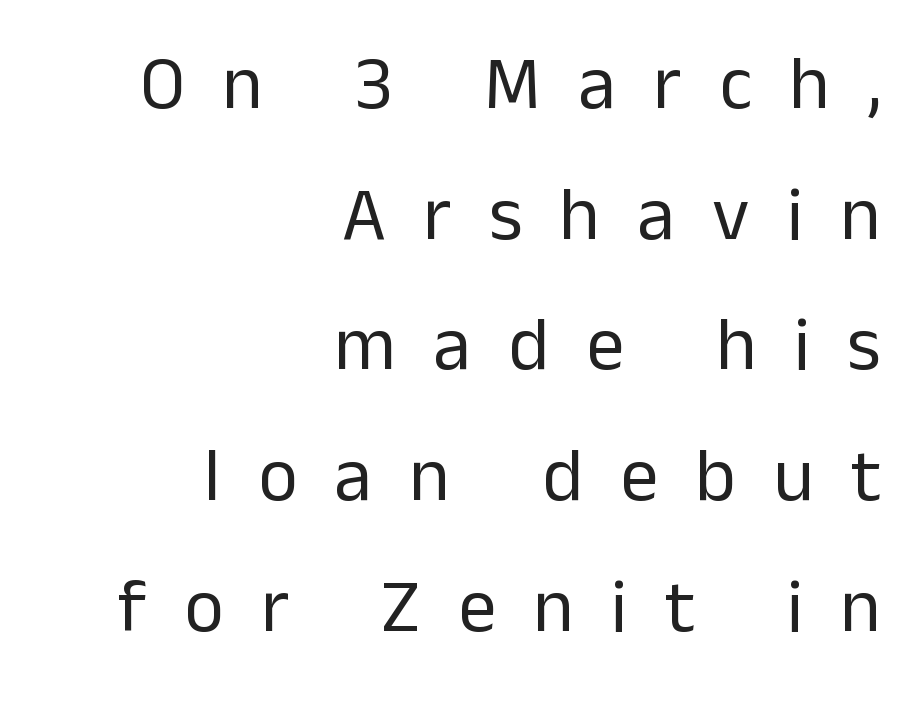
Q: Is the text bold? A: No.
Q: Is the text italic (slanted)? A: No, it is upright.
Q: Is the typeface a serif or a sans-serif typeface? A: Sans-serif.
Q: Is the text underlined? A: No.
Q: How is the paragraph aligned? A: Right-aligned.
Q: Is the spacing between letters normal or unusually wide? A: Unusually wide.
Q: Width (condensed, normal, or wide)? A: Normal.
Q: Stroke contrast? A: Low.
Q: x-height? A: Medium.
Q: Monospaced? A: No.
